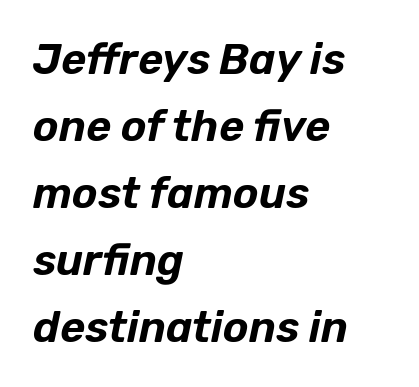
Q: Is the text italic (slanted)? A: Yes, it leans right by about 12 degrees.
Q: Is the text underlined? A: No.
Q: How is the paragraph aligned? A: Left-aligned.
Q: Is the spacing between letters normal or unusually wide? A: Normal.
Q: Is the spacing between lines tight, normal or loose? A: Normal.
Q: Width (condensed, normal, or wide)? A: Normal.
Q: Stroke contrast? A: Low.
Q: x-height? A: Medium.
Q: Monospaced? A: No.
